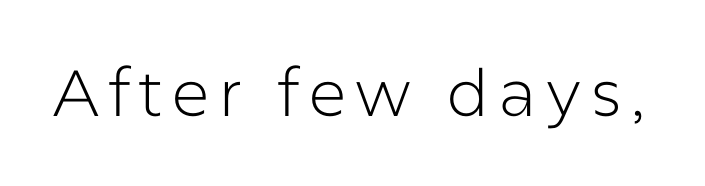
Are there feet on the stems? There aren't — it's a sans. The strip under each line holds only bare page. Posture: upright roman. Here the designer chose a conventional face with non-uniform glyph widths.
